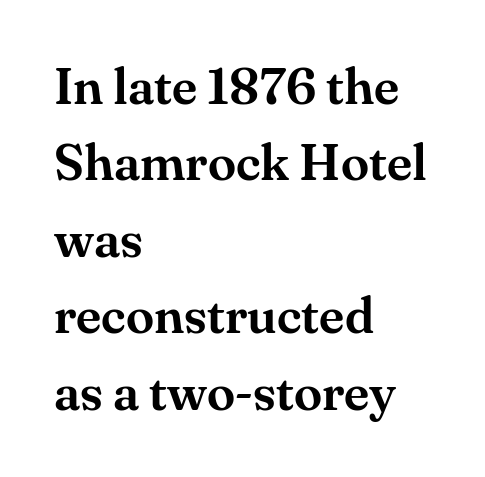
The image shows 51 px serif type, upright; set left-aligned, normal line spacing (1.5x), normal letter spacing, not underlined; medium stroke contrast and a small x-height.
